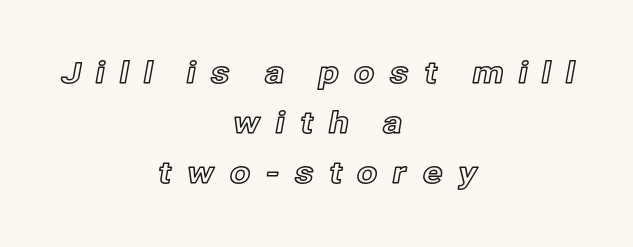
{"width": "normal", "x_height": "medium", "monospaced": "no", "underline": "no", "align": "center", "line_spacing": "normal", "line_spacing_ratio": 1.67, "letter_spacing": "wide", "letter_spacing_em": 0.48, "glyph_px": 30}
